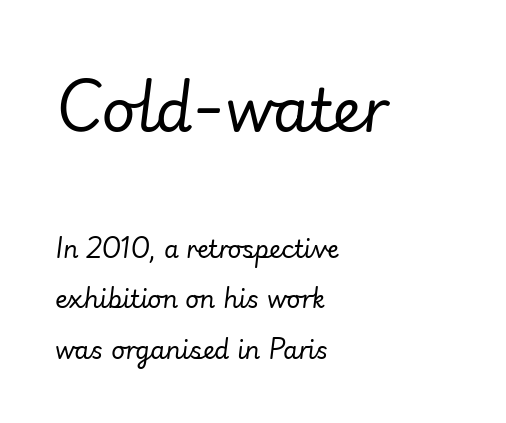
{"italic": "yes", "lean": "right", "slant_degrees": 7, "bold": "no", "weight": "regular", "width": "normal", "stroke_contrast": "low", "x_height": "small", "monospaced": "no", "underline": "no", "align": "left", "line_spacing": "loose", "line_spacing_ratio": 2.11, "letter_spacing": "normal", "letter_spacing_em": 0.0, "larger_block": "first", "size_ratio": 2.46, "glyph_px": 59}
